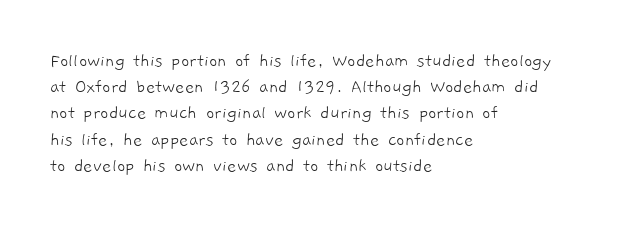
The image shows 20 px text type; set left-aligned, normal line spacing (1.31x), normal letter spacing, not underlined.
